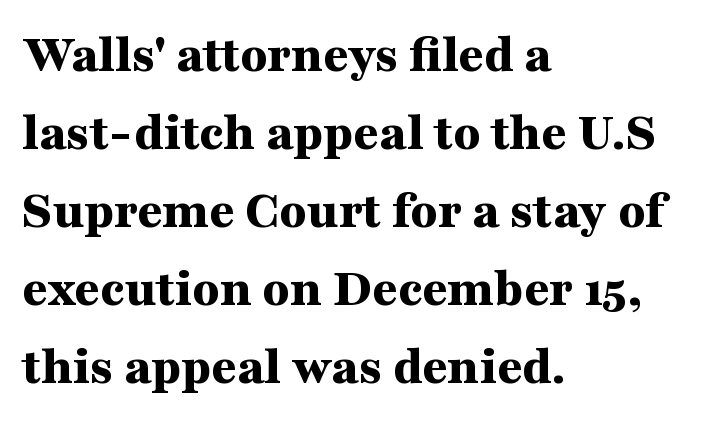
{"serif": "yes", "italic": "no", "bold": "yes", "weight": "bold", "width": "wide", "stroke_contrast": "medium", "x_height": "medium", "monospaced": "no", "underline": "no", "align": "left", "line_spacing": "normal", "line_spacing_ratio": 1.42, "letter_spacing": "normal", "letter_spacing_em": 0.0, "glyph_px": 55}
